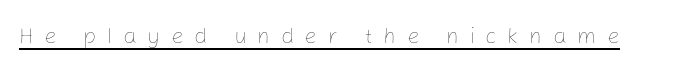
Q: Is the text bold? A: No.
Q: Is the text italic (slanted)? A: No, it is upright.
Q: Is the text underlined? A: Yes.
Q: Is the spacing between letters normal or unusually wide? A: Unusually wide.
